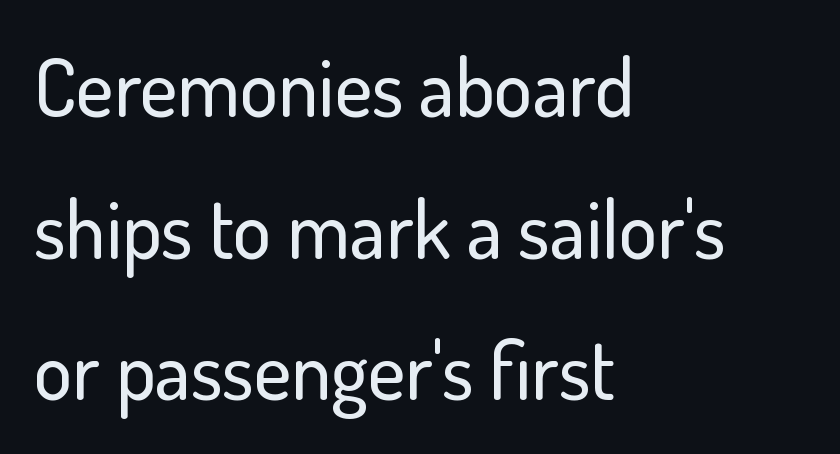
The image shows 80 px sans-serif type, upright; set left-aligned, line spacing 1.77x, normal letter spacing, not underlined; low stroke contrast and a small x-height.
